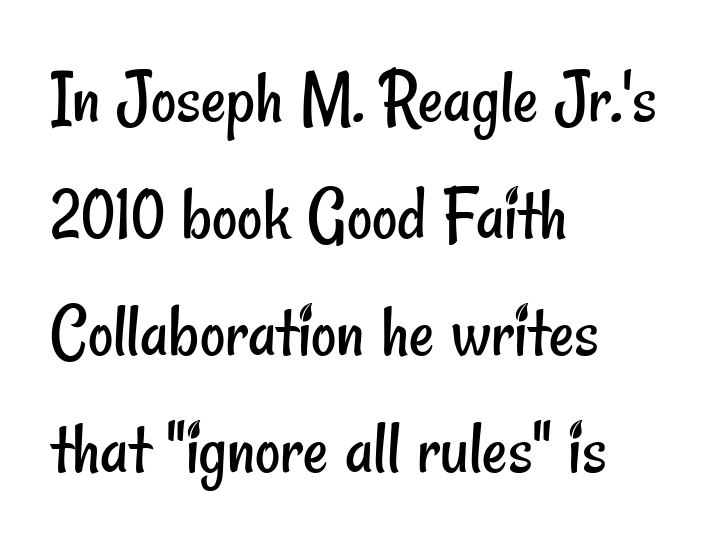
{"serif": "no", "bold": "no", "weight": "regular", "width": "condensed", "stroke_contrast": "low", "x_height": "small", "monospaced": "no", "underline": "no", "align": "left", "line_spacing": "normal", "line_spacing_ratio": 1.5, "letter_spacing": "normal", "letter_spacing_em": 0.0, "glyph_px": 78}
